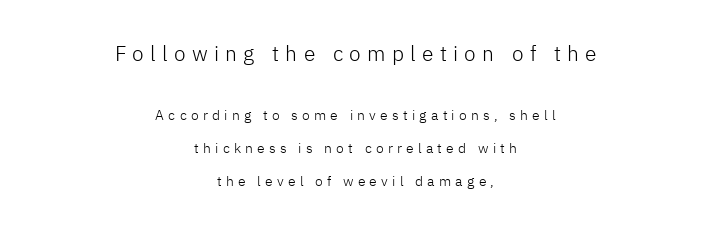
{"italic": "no", "bold": "no", "underline": "no", "align": "center", "line_spacing": "loose", "line_spacing_ratio": 2.38, "letter_spacing": "wide", "letter_spacing_em": 0.3, "larger_block": "first", "size_ratio": 1.5, "glyph_px": 21}
